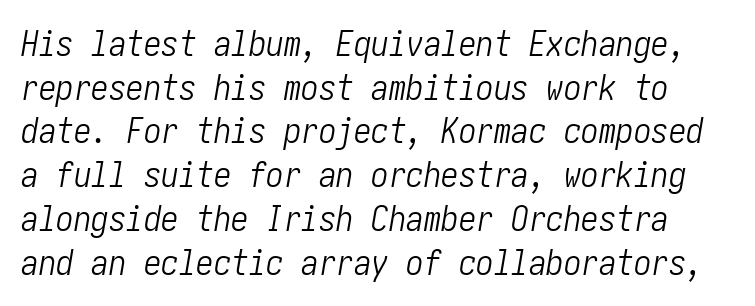
{"italic": "yes", "lean": "right", "slant_degrees": 10, "bold": "no", "weight": "light", "width": "condensed", "stroke_contrast": "low", "x_height": "medium", "underline": "no", "line_spacing": "normal", "line_spacing_ratio": 1.25, "letter_spacing": "normal", "letter_spacing_em": 0.0, "glyph_px": 35}
